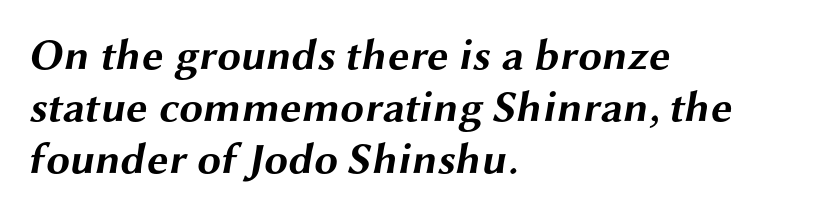
{"serif": "no", "bold": "yes", "weight": "bold", "width": "wide", "stroke_contrast": "medium", "x_height": "medium", "monospaced": "no", "underline": "no", "align": "left", "line_spacing_ratio": 1.21, "letter_spacing": "normal", "letter_spacing_em": 0.0, "glyph_px": 43}
